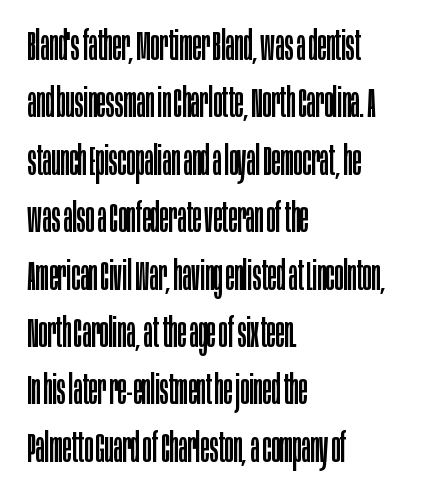
No word sits above an underline. Vertically, the passage feels balanced, rows spaced as you'd expect. The rendering uses natural spacing where letterforms have individual widths. Unlike a traditional serif, this face leaves its strokes unadorned. Tracking value appears to be zero — textbook default spacing.
